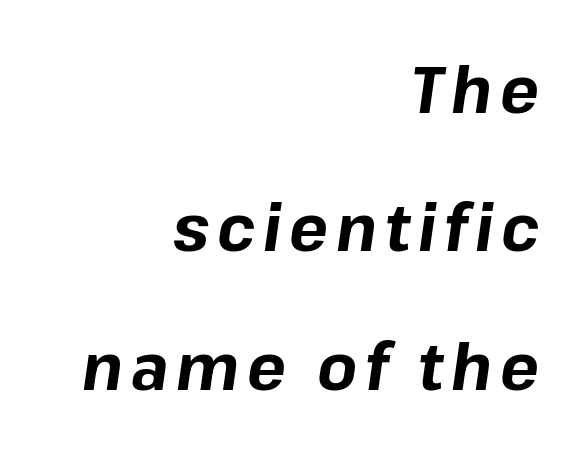
Does the leading feel generous? Absolutely, it's lavish. The strokes are fattened all the way to bold. Visually the block forms a straight wall on the right and a jagged coastline on the left. The words here are not underlined.
